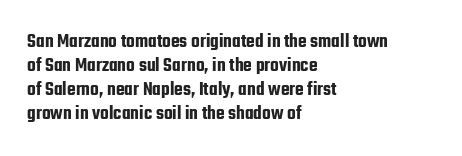
{"italic": "no", "underline": "no", "align": "left", "line_spacing_ratio": 1.2, "letter_spacing": "normal", "letter_spacing_em": 0.0, "glyph_px": 20}
